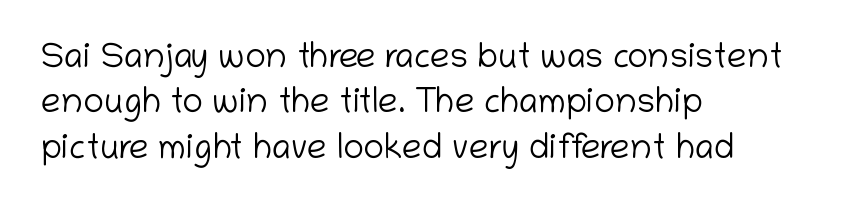
The cut favours lightness, reaching ordinary text weight at its darkest. The type is set solid horizontally, with unmodified tracking. You can tell from the bare stems that sans-serif type was used. Beneath every word, the page is bare. The letters advance in unequal steps, a hallmark of proportional type. Quick note: interline space is typical.
